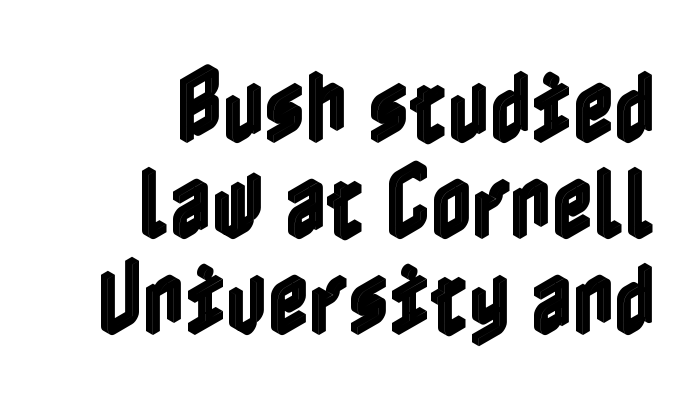
The image shows 80 px condensed type, upright; set right-aligned, line spacing 1.2x, normal letter spacing, not underlined; a medium x-height.
